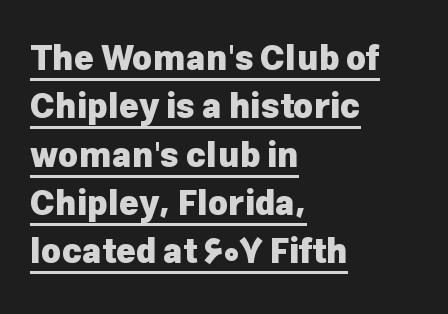
The image shows 34 px heavy sans-serif type, upright; set left-aligned, normal line spacing (1.42x), normal letter spacing, underlined; low stroke contrast and a medium x-height.
